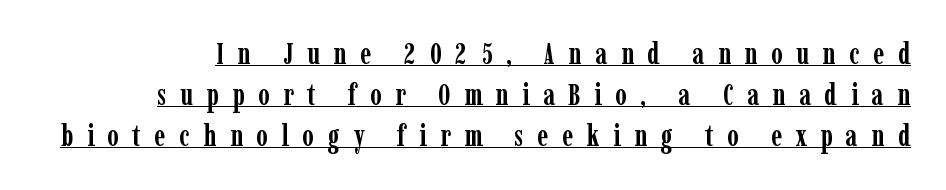
Q: Is the text bold? A: Yes.
Q: Is the text italic (slanted)? A: No, it is upright.
Q: Is the typeface a serif or a sans-serif typeface? A: Serif.
Q: Is the text underlined? A: Yes.
Q: Is the spacing between letters normal or unusually wide? A: Unusually wide.
Q: Is the spacing between lines tight, normal or loose? A: Normal.
Q: Width (condensed, normal, or wide)? A: Condensed.
Q: Stroke contrast? A: Low.
Q: x-height? A: Medium.
Q: Monospaced? A: No.
